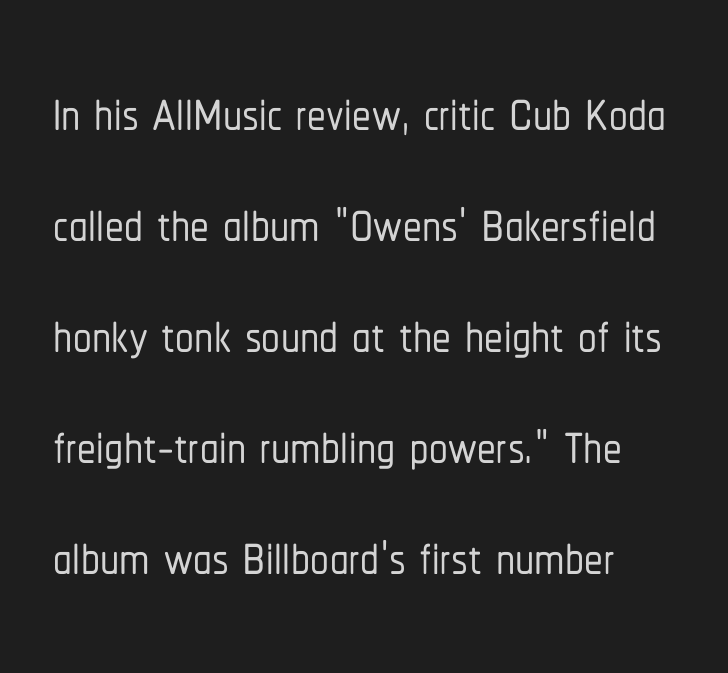
The image shows 75 px condensed sans-serif type, upright; set normal line spacing (1.48x), normal letter spacing, not underlined; low stroke contrast and a medium x-height.
